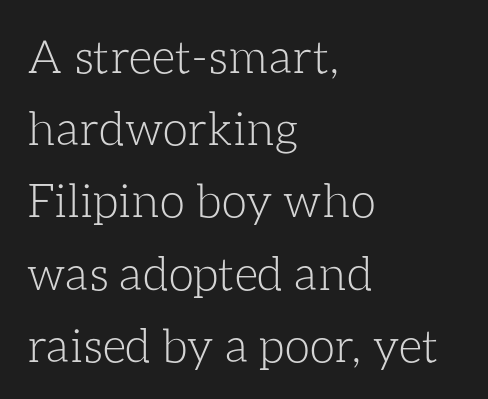
The image shows 46 px light type, upright; set left-aligned, normal line spacing (1.57x), normal letter spacing, not underlined; low stroke contrast and a medium x-height.
